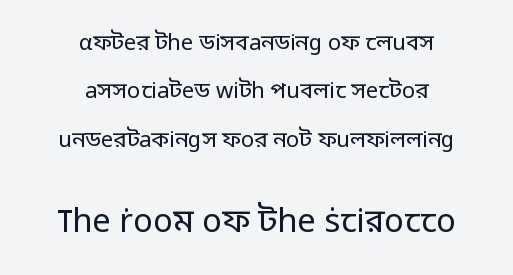
Q: Is the text bold? A: No.
Q: Is the text italic (slanted)? A: No, it is upright.
Q: Is the typeface a serif or a sans-serif typeface? A: Sans-serif.
Q: Is the text underlined? A: No.
Q: How is the paragraph aligned? A: Centered.
Q: Is the spacing between letters normal or unusually wide? A: Normal.
Q: Is the spacing between lines tight, normal or loose? A: Loose.
Q: Which block of text is set in a larger size, the first (top) or the second (bottom)? A: The second (bottom) one.
Q: Width (condensed, normal, or wide)? A: Normal.
Q: Stroke contrast? A: Low.
Q: x-height? A: Medium.
Q: Monospaced? A: No.
